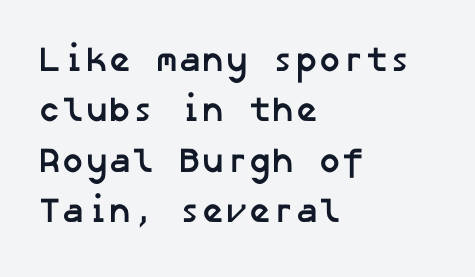
{"serif": "no", "bold": "yes", "weight": "semibold", "width": "normal", "stroke_contrast": "low", "x_height": "medium", "underline": "no", "align": "left", "line_spacing": "normal", "line_spacing_ratio": 1.44, "letter_spacing": "normal", "letter_spacing_em": 0.0, "glyph_px": 35}
